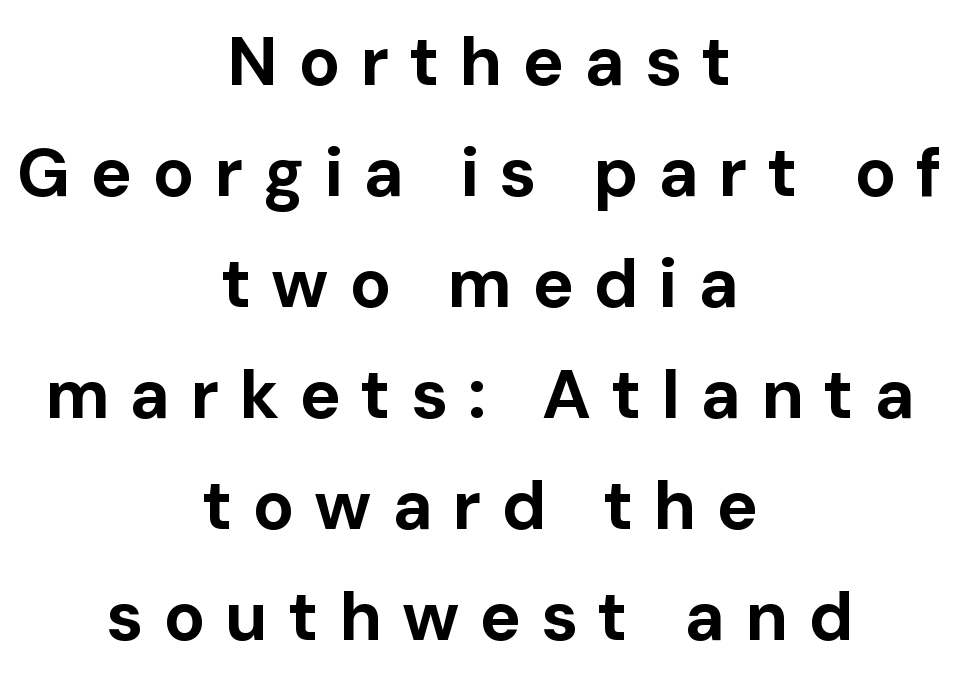
Q: Is the text bold? A: Yes.
Q: Is the text italic (slanted)? A: No, it is upright.
Q: Is the typeface a serif or a sans-serif typeface? A: Sans-serif.
Q: Is the text underlined? A: No.
Q: How is the paragraph aligned? A: Centered.
Q: Is the spacing between letters normal or unusually wide? A: Unusually wide.
Q: Is the spacing between lines tight, normal or loose? A: Normal.
Q: Width (condensed, normal, or wide)? A: Normal.
Q: Stroke contrast? A: Low.
Q: x-height? A: Medium.
Q: Monospaced? A: No.
